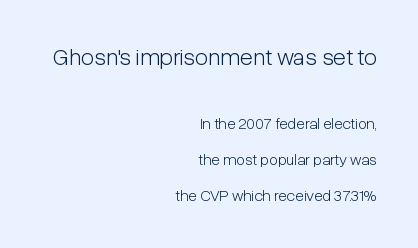
Q: Is the text bold? A: No.
Q: Is the text italic (slanted)? A: No, it is upright.
Q: Is the text underlined? A: No.
Q: How is the paragraph aligned? A: Right-aligned.
Q: Is the spacing between letters normal or unusually wide? A: Normal.
Q: Is the spacing between lines tight, normal or loose? A: Loose.
Q: Which block of text is set in a larger size, the first (top) or the second (bottom)? A: The first (top) one.
